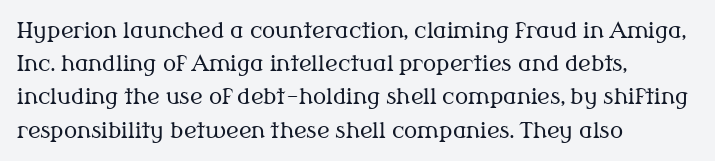
The image shows 22 px text type, upright; set left-aligned, normal line spacing (1.51x), normal letter spacing, not underlined.
